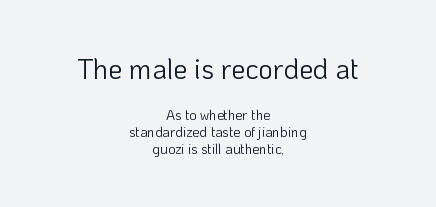
Q: Is the text bold? A: No.
Q: Is the text italic (slanted)? A: No, it is upright.
Q: Is the typeface a serif or a sans-serif typeface? A: Sans-serif.
Q: Is the text underlined? A: No.
Q: How is the paragraph aligned? A: Centered.
Q: Is the spacing between letters normal or unusually wide? A: Normal.
Q: Which block of text is set in a larger size, the first (top) or the second (bottom)? A: The first (top) one.
Q: Width (condensed, normal, or wide)? A: Normal.
Q: Stroke contrast? A: Low.
Q: x-height? A: Medium.
Q: Monospaced? A: No.
